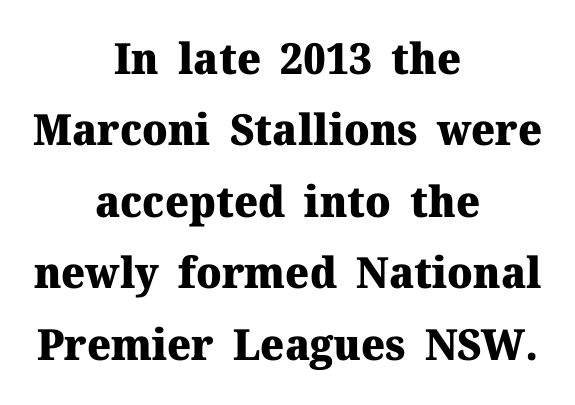
{"serif": "yes", "italic": "no", "bold": "yes", "weight": "heavy", "width": "normal", "stroke_contrast": "medium", "x_height": "medium", "monospaced": "no", "underline": "no", "align": "center", "line_spacing": "normal", "line_spacing_ratio": 1.66, "letter_spacing": "normal", "letter_spacing_em": 0.0, "glyph_px": 43}
